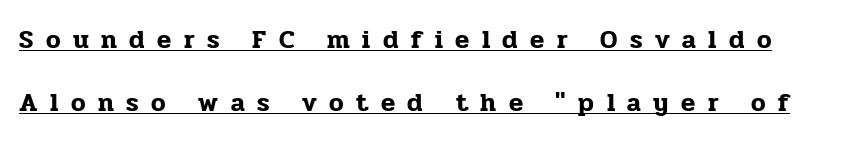
Notice the wide empty band between every row — that's loose leading. Each line of the rendering has a horizontal stroke beneath the glyphs. This is the regular roman posture of the typeface. In terms of letterspacing, this is a distinctly airy, spread setting.
